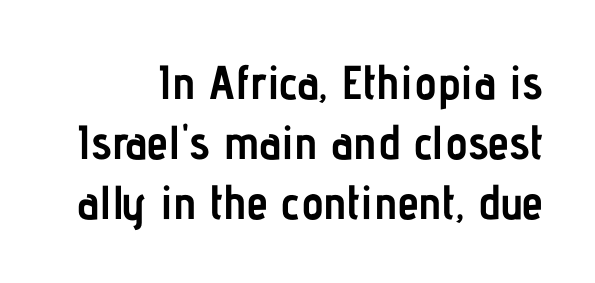
Check the space under the baseline: it is left empty. Heavy-handed strokes throughout: this text is bold. Grotesque or geometric, the face here clearly has no serifs. The font's upright variant was chosen for this text. Proportional: the letters do not fall into vertical columns. No extra tracking has been applied to these lines.
